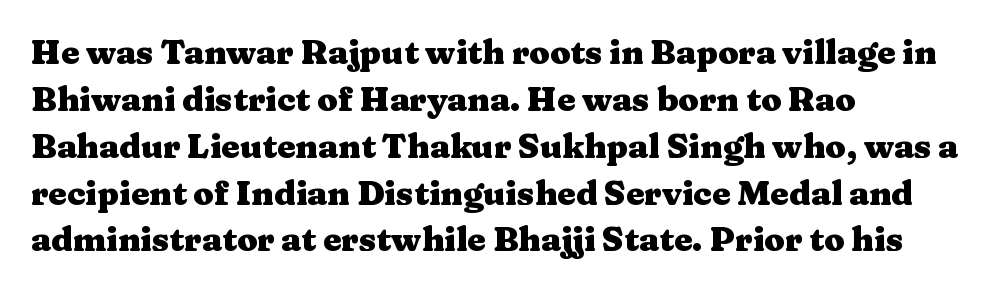
The image shows 33 px heavy, wide serif type, upright; set left-aligned, normal line spacing (1.42x), normal letter spacing, not underlined; medium stroke contrast and a medium x-height.
